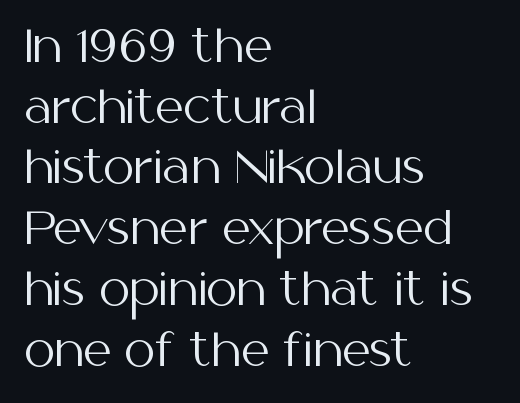
The font sits on the lighter half of the weight spectrum, regular included. The text block is weighted toward the left margin, trailing off unevenly rightward. These lines were composed using upright roman letters. This sample keeps an unexceptional amount of space between lines. The passage shown is not underscored anywhere.
